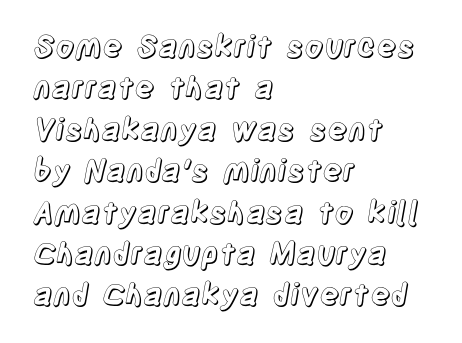
A clean baseline with only descenders dipping below it. Evenly set lines give the paragraph a standard silhouette. The face used here is proportionally spaced, like ordinary book or web type.
